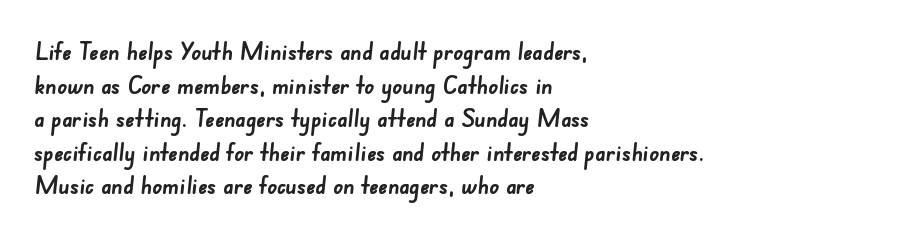
Emphasis by weight is at full strength: bold. Clear beneath every line of the passage. The tracking reads as untouched default to a designer's eye. Horizontal bands of white between lines are of average thickness. Caption: multi-line text, flush left, ragged right.
